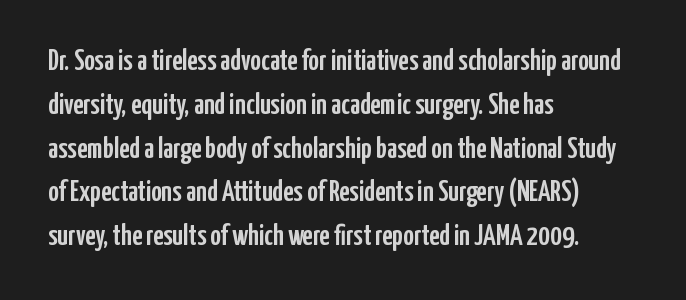
Upright lettering throughout. Letterform terminals end flat and unadorned throughout the passage. Inter-character spacing is left at the font's built-in metrics. Compared with typical paragraphs, the rows here are spaced about the same.
